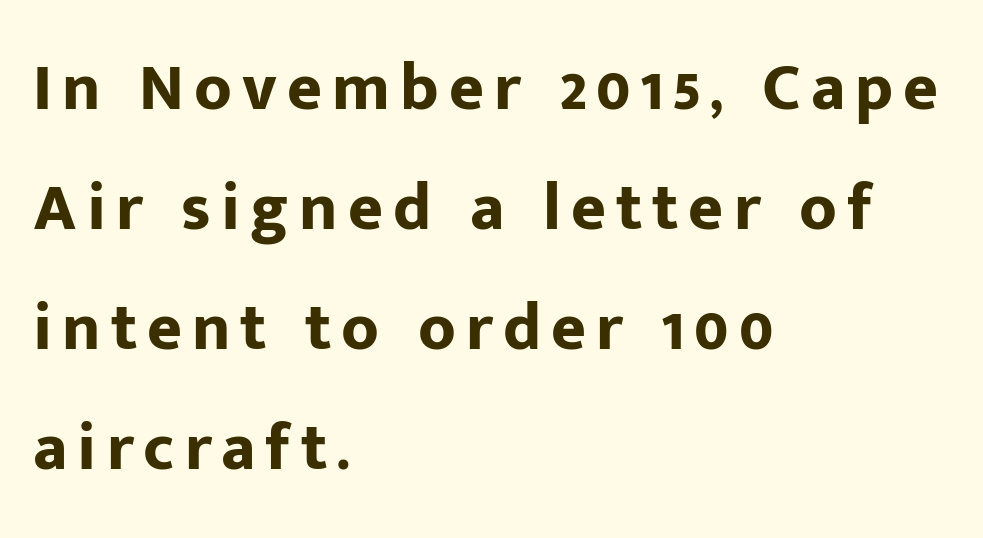
{"serif": "no", "italic": "no", "bold": "yes", "weight": "bold", "width": "normal", "stroke_contrast": "low", "x_height": "medium", "monospaced": "no", "underline": "no", "align": "left", "line_spacing_ratio": 1.79, "glyph_px": 67}
